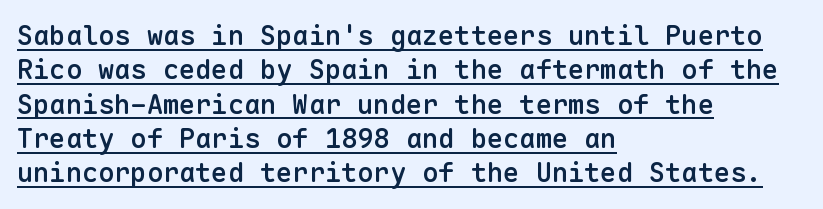
Somebody hit Ctrl+U on this one — the words are underlined. Caption: semibold face, moderately heavy strokes. Normally led — the rows are evenly, conventionally spaced. A classic flush-left, rag-right setting is used for this passage.
